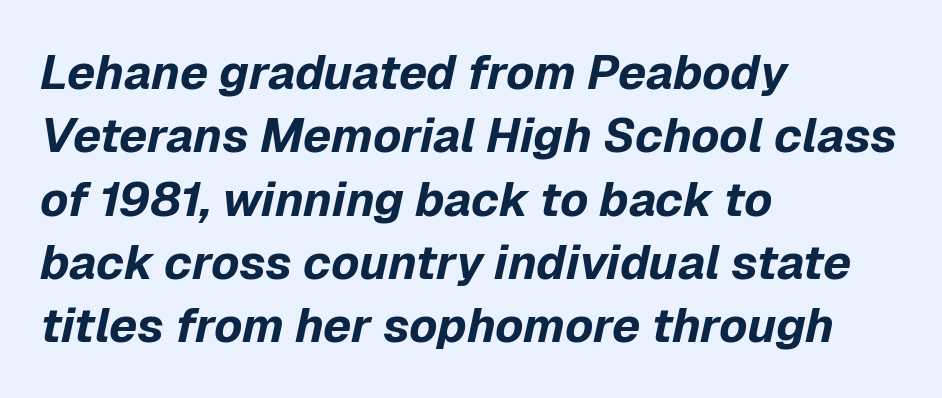
Q: Is the text bold? A: Yes.
Q: Is the text italic (slanted)? A: Yes, it leans right by about 12 degrees.
Q: Is the text underlined? A: No.
Q: How is the paragraph aligned? A: Left-aligned.
Q: Is the spacing between letters normal or unusually wide? A: Normal.
Q: Is the spacing between lines tight, normal or loose? A: Normal.
Q: Width (condensed, normal, or wide)? A: Normal.
Q: Stroke contrast? A: Low.
Q: x-height? A: Medium.
Q: Monospaced? A: No.
